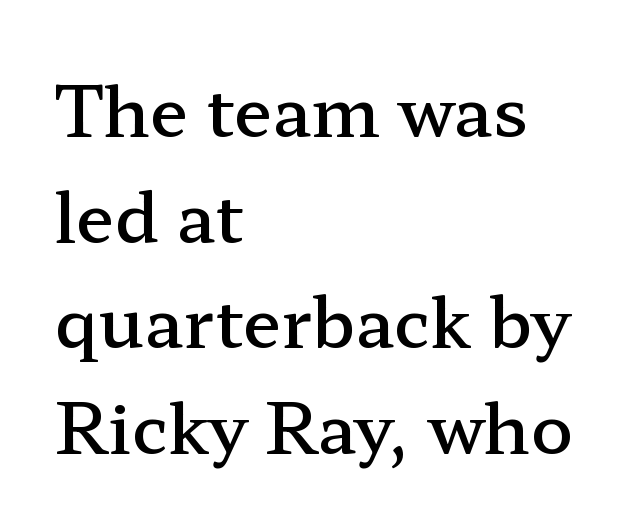
Descender tails drop into unmarked territory. The leading is moderate, giving the passage an even texture. Weight check: semibold — heavier than regular, not quite bold. The passage shown is typed in a proportional face where columns would drift.
